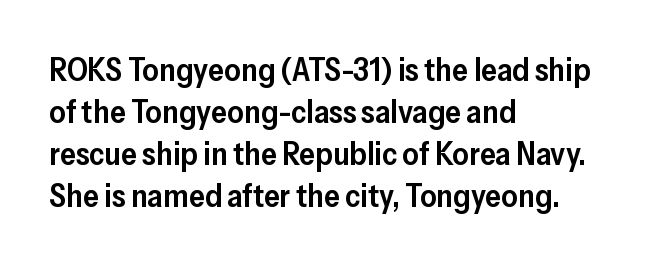
The image shows 32 px semibold sans-serif type, upright; set left-aligned, normal line spacing (1.31x), normal letter spacing, not underlined; low stroke contrast and a medium x-height.
